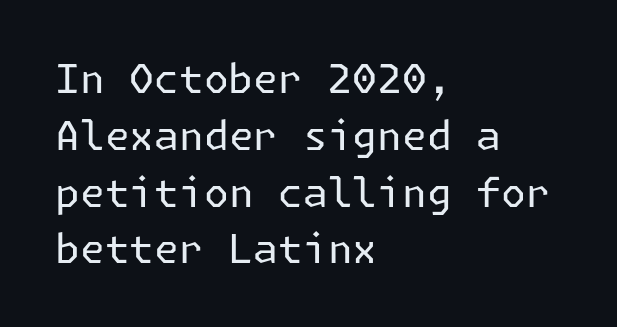
Decoration check: the copy has no underline. What stands out about the letter spacing? Nothing — it is the standard amount. The font is comparable to plain body text, perhaps lighter. Rows of type keep a routine distance in the vertical direction. Layout note: lines flush left. Tall strokes in this sample are plumb rather than angled.
